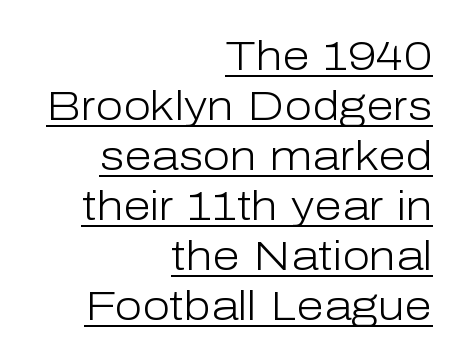
Nothing unusual about the tracking: characters are spaced as the font intends. A typesetter would mark this as roman, not italic. A quiet, ordinary-to-light weight characterises the typeface. Every row of glyphs terminates at an identical x-position on the right. This block has exactly the height ordinary leading produces. You can tell from the bare stems that sans-serif type was used.
